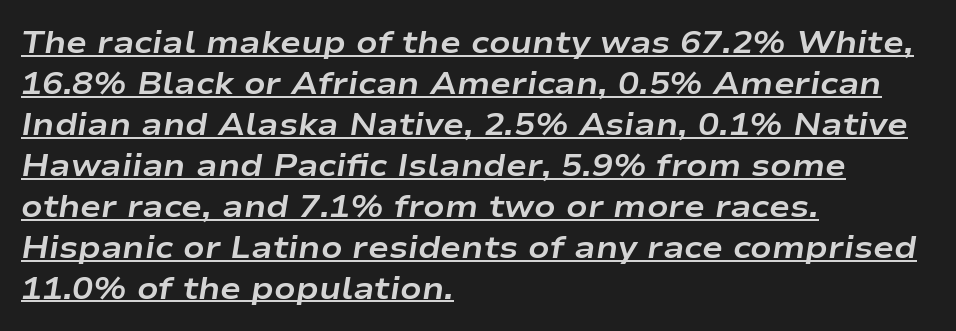
{"italic": "yes", "lean": "right", "slant_degrees": 9, "bold": "yes", "weight": "bold", "width": "wide", "stroke_contrast": "low", "x_height": "medium", "monospaced": "no", "underline": "yes", "align": "left", "line_spacing": "normal", "line_spacing_ratio": 1.32, "letter_spacing": "normal", "letter_spacing_em": 0.0, "glyph_px": 31}
